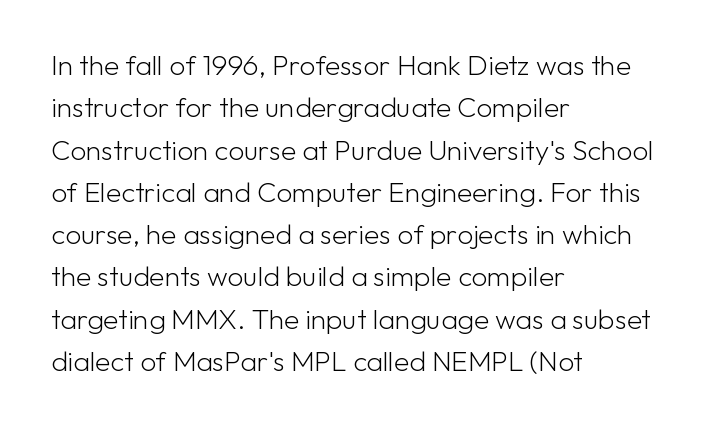
In CSS terms this would be text-align: left. Beneath every word, the page is bare. Between one letter and the next there's only the usual sliver of space. A typesetter would call this proportional, since set widths differ per character. Letterform terminals end flat and unadorned throughout the passage.
